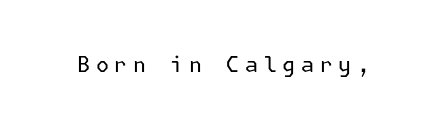
{"italic": "no", "bold": "no", "underline": "no", "letter_spacing": "wide", "letter_spacing_em": 0.27, "glyph_px": 21}
